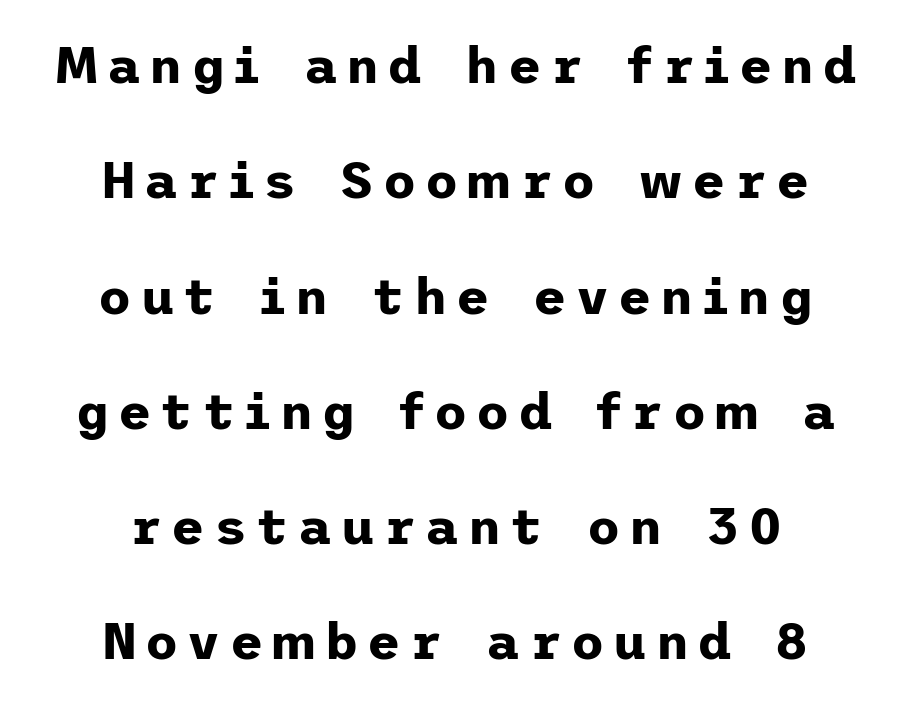
{"serif": "no", "italic": "no", "bold": "yes", "weight": "bold", "width": "normal", "stroke_contrast": "low", "x_height": "medium", "underline": "no", "align": "center", "line_spacing": "loose", "line_spacing_ratio": 2.26, "glyph_px": 51}
